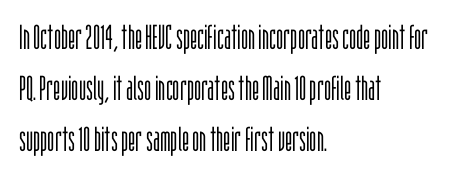
{"serif": "no", "italic": "no", "bold": "no", "weight": "light", "width": "condensed", "stroke_contrast": "low", "x_height": "large", "monospaced": "no", "underline": "no", "align": "left", "line_spacing": "normal", "line_spacing_ratio": 1.5, "letter_spacing": "normal", "letter_spacing_em": 0.0, "glyph_px": 34}
